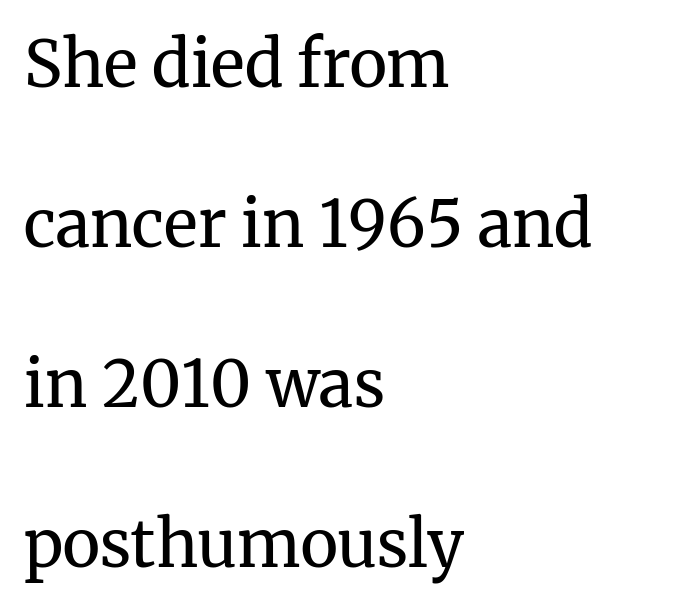
The image shows 64 px regular-weight serif type, upright; set left-aligned, loose line spacing (2.5x), normal letter spacing, not underlined; medium stroke contrast and a medium x-height.
